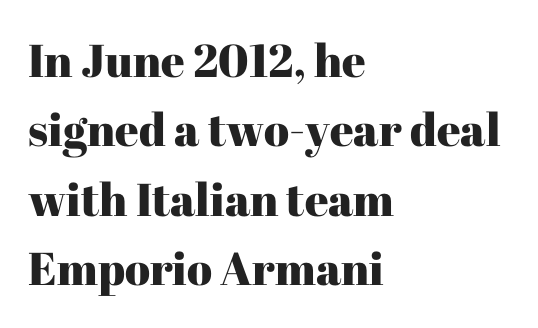
{"serif": "yes", "italic": "no", "width": "normal", "stroke_contrast": "high", "x_height": "medium", "monospaced": "no", "underline": "no", "align": "left", "line_spacing": "normal", "line_spacing_ratio": 1.51, "letter_spacing": "normal", "letter_spacing_em": 0.0, "glyph_px": 46}
